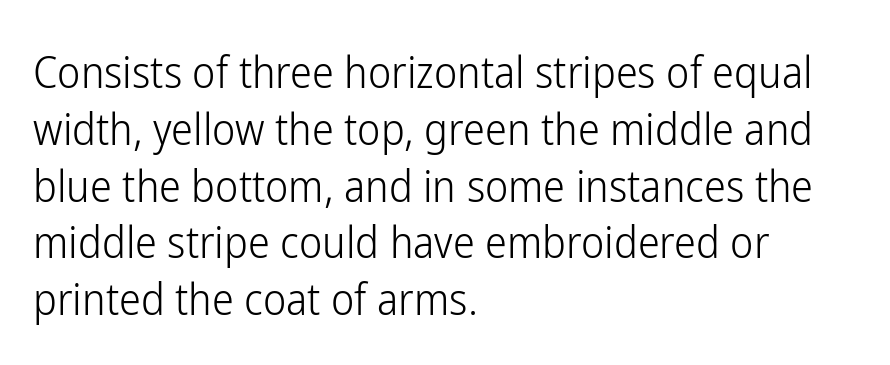
{"serif": "no", "italic": "no", "bold": "no", "weight": "light", "width": "condensed", "stroke_contrast": "low", "x_height": "medium", "monospaced": "no", "underline": "no", "align": "left", "line_spacing": "normal", "line_spacing_ratio": 1.29, "letter_spacing": "normal", "letter_spacing_em": 0.0, "glyph_px": 44}
